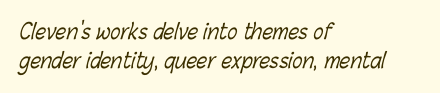
{"bold": "no", "underline": "no", "align": "left", "line_spacing": "normal", "line_spacing_ratio": 1.39, "letter_spacing": "normal", "letter_spacing_em": 0.0, "glyph_px": 21}
